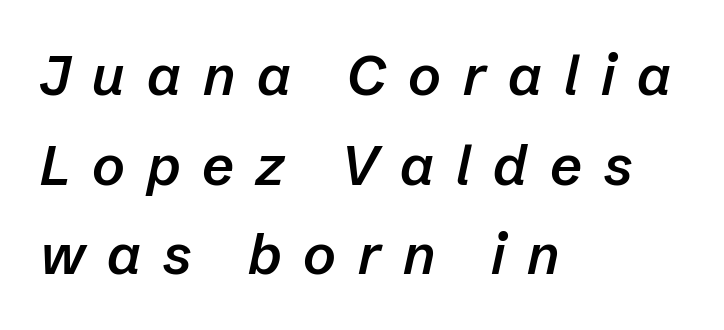
Q: Is the text bold? A: Semi-bold.
Q: Is the text italic (slanted)? A: Yes, it leans right by about 12 degrees.
Q: Is the text underlined? A: No.
Q: How is the paragraph aligned? A: Left-aligned.
Q: Is the spacing between letters normal or unusually wide? A: Unusually wide.
Q: Is the spacing between lines tight, normal or loose? A: Normal.
Q: Width (condensed, normal, or wide)? A: Normal.
Q: Stroke contrast? A: Low.
Q: x-height? A: Medium.
Q: Monospaced? A: No.
